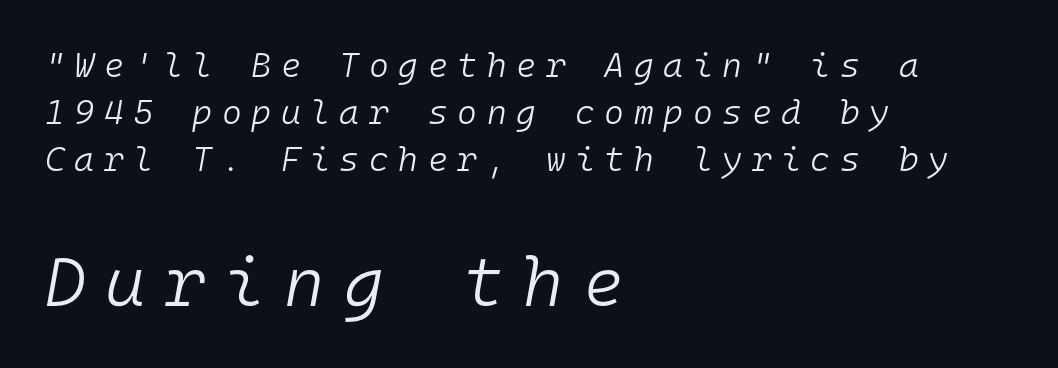
Q: Is the text bold? A: No.
Q: Is the text italic (slanted)? A: Yes, it leans right by about 10 degrees.
Q: Is the text underlined? A: No.
Q: How is the paragraph aligned? A: Left-aligned.
Q: Is the spacing between letters normal or unusually wide? A: Unusually wide.
Q: Is the spacing between lines tight, normal or loose? A: Normal.
Q: Which block of text is set in a larger size, the first (top) or the second (bottom)? A: The second (bottom) one.
Q: Width (condensed, normal, or wide)? A: Normal.
Q: Stroke contrast? A: Low.
Q: x-height? A: Medium.
Q: Monospaced? A: Yes.
